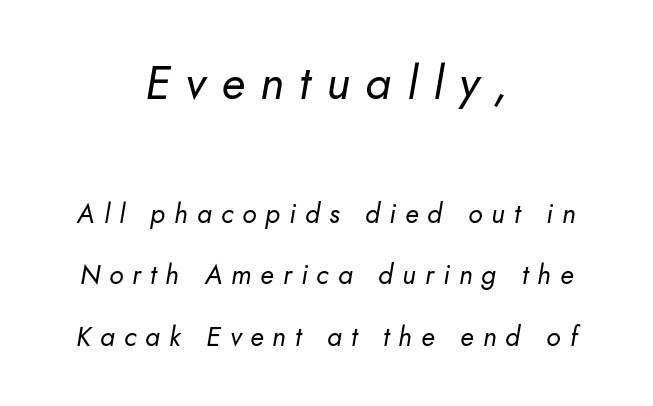
The foot of each line stays bare and open. If you measured baseline to baseline, you'd find a long distance. Where is the straight margin? There isn't one; the lines are centered. The rendering uses natural spacing where letterforms have individual widths.
